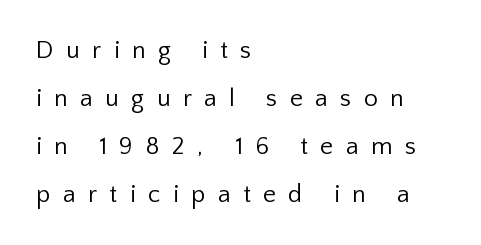
The image shows 25 px text type, upright; set left-aligned, loose line spacing (1.92x), unusually wide letter spacing (+0.5 em), not underlined.
